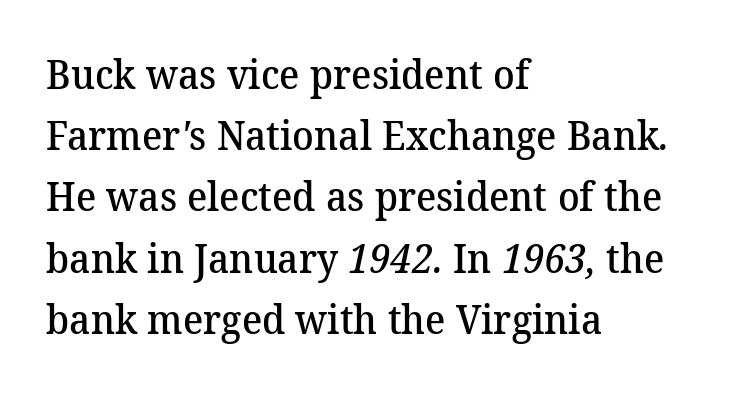
Any mark beneath the type? The region is blank. A normal amount of white space separates one row of letters from the next. Here the glyphs are tracked normally, forming tight word shapes. Typographically, this falls in the serif category. Is this a fixed-width face? No — the glyphs have proportional, varying widths.
